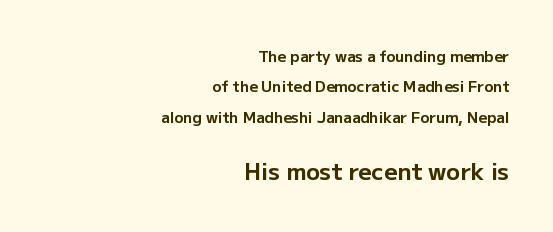
Q: Is the text bold? A: Yes.
Q: Is the text italic (slanted)? A: No, it is upright.
Q: Is the text underlined? A: No.
Q: How is the paragraph aligned? A: Right-aligned.
Q: Is the spacing between letters normal or unusually wide? A: Normal.
Q: Is the spacing between lines tight, normal or loose? A: Loose.
Q: Which block of text is set in a larger size, the first (top) or the second (bottom)? A: The second (bottom) one.
